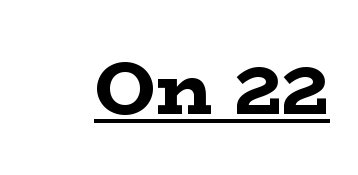
Designer's note — italics off, roman on. Caption: standard tracking, unaltered. Each line of the rendering has a horizontal stroke beneath the glyphs. What weight is shown? A full bold with thick strokes.
